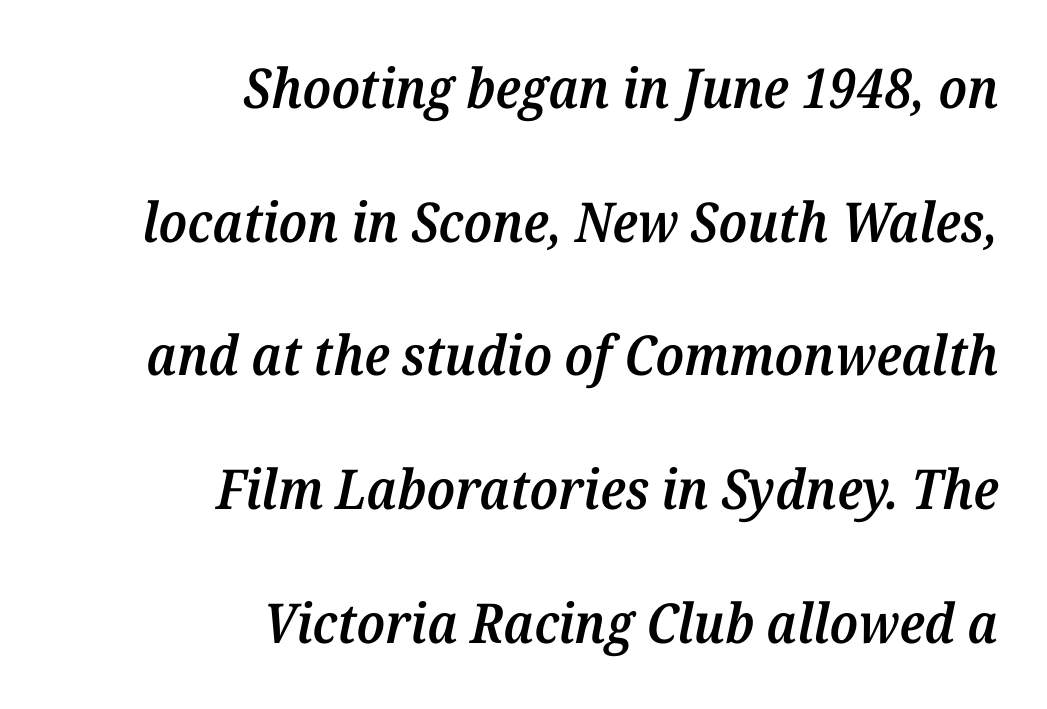
The image shows 55 px semibold serif type, italic (leaning right); set right-aligned, loose line spacing (2.43x), normal letter spacing, not underlined; medium stroke contrast and a medium x-height.
